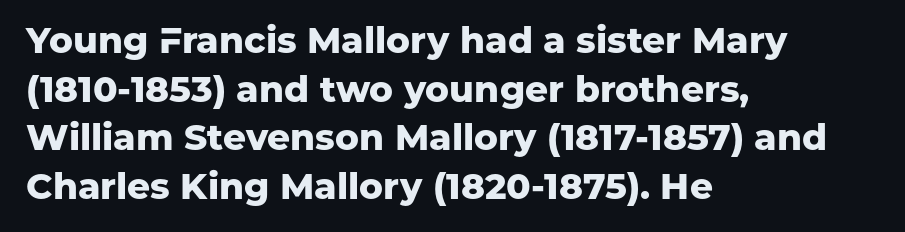
Q: Is the text bold? A: Yes.
Q: Is the text italic (slanted)? A: No, it is upright.
Q: Is the typeface a serif or a sans-serif typeface? A: Sans-serif.
Q: Is the text underlined? A: No.
Q: How is the paragraph aligned? A: Left-aligned.
Q: Is the spacing between letters normal or unusually wide? A: Normal.
Q: Is the spacing between lines tight, normal or loose? A: Normal.
Q: Width (condensed, normal, or wide)? A: Normal.
Q: Stroke contrast? A: Low.
Q: x-height? A: Medium.
Q: Monospaced? A: No.
